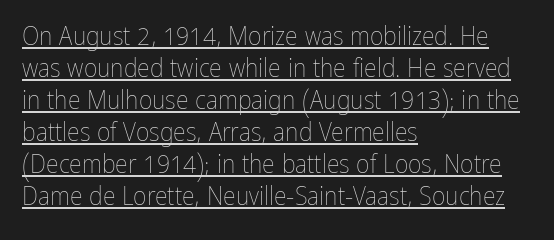
{"italic": "no", "bold": "no", "underline": "yes", "align": "left", "line_spacing_ratio": 1.23, "letter_spacing": "normal", "letter_spacing_em": 0.0, "glyph_px": 26}
